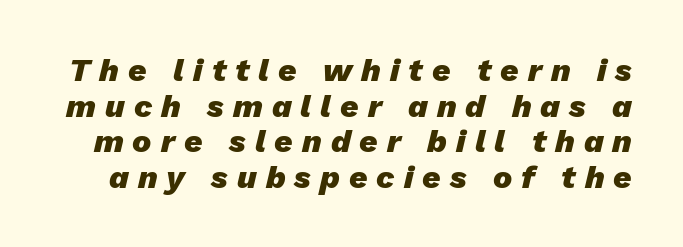
The image shows 32 px heavy type, italic (leaning right); set tight line spacing (1.11x), unusually wide letter spacing (+0.28 em), not underlined; low stroke contrast and a medium x-height.
